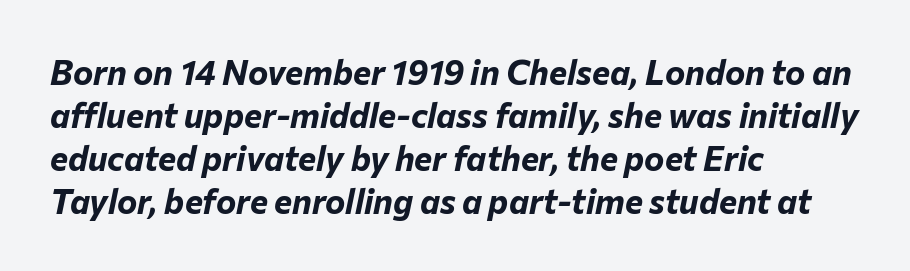
{"italic": "yes", "lean": "right", "slant_degrees": 12, "bold": "yes", "weight": "bold", "width": "normal", "stroke_contrast": "low", "x_height": "medium", "monospaced": "no", "underline": "no", "align": "left", "line_spacing": "normal", "line_spacing_ratio": 1.26, "letter_spacing": "normal", "letter_spacing_em": 0.0, "glyph_px": 34}
